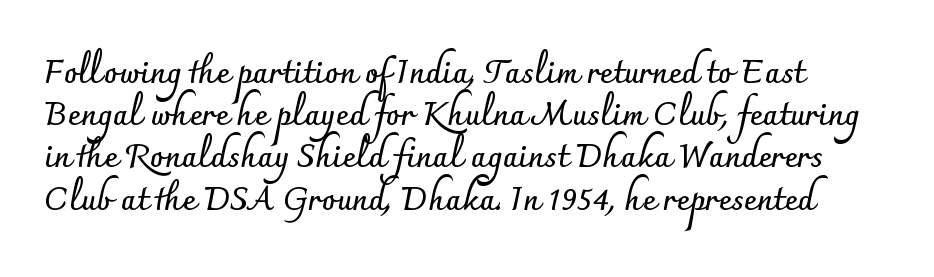
The image shows 32 px semibold sans-serif type; set left-aligned, normal line spacing (1.32x), normal letter spacing, not underlined; low stroke contrast and a small x-height.
